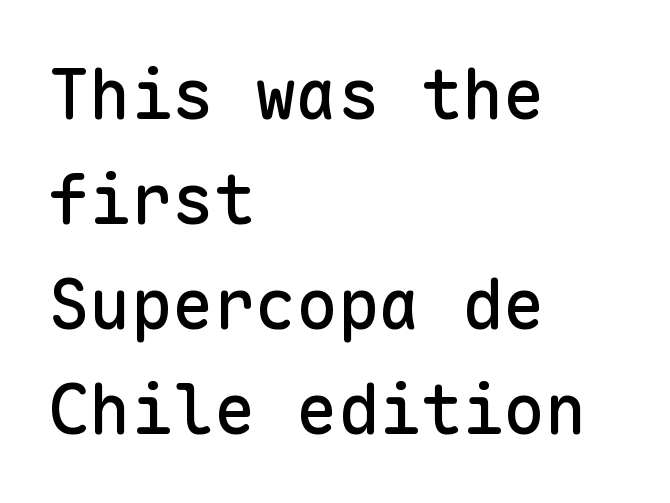
The image shows 69 px sans-serif type, upright, monospaced; set left-aligned, normal line spacing (1.52x), normal letter spacing, not underlined; low stroke contrast and a medium x-height.
